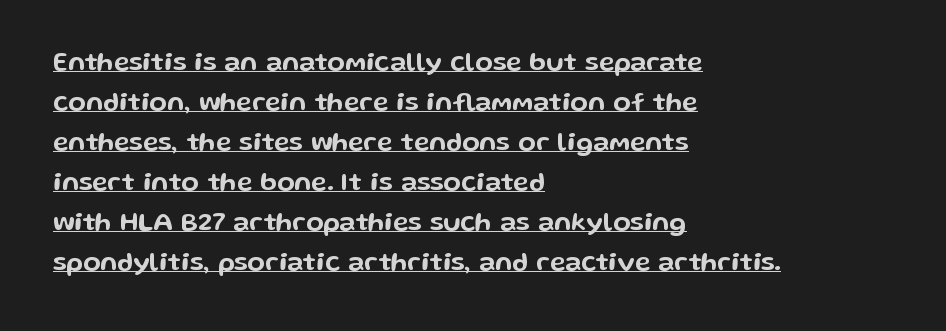
Posture: straight, roman, zero tilt. A continuous stroke trails under the words, as in a hyperlink. The ragged edge is on the right, which tells us the setting is flush left. Short note: letters normally spaced. Horizontal bands of white between lines are of average thickness.
